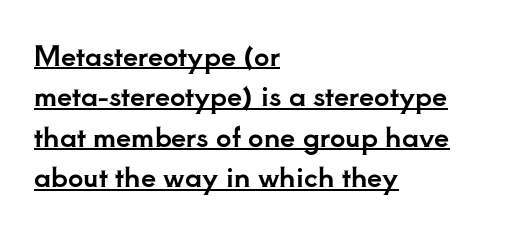
Q: Is the text italic (slanted)? A: No, it is upright.
Q: Is the text underlined? A: Yes.
Q: How is the paragraph aligned? A: Left-aligned.
Q: Is the spacing between letters normal or unusually wide? A: Normal.
Q: Is the spacing between lines tight, normal or loose? A: Normal.
